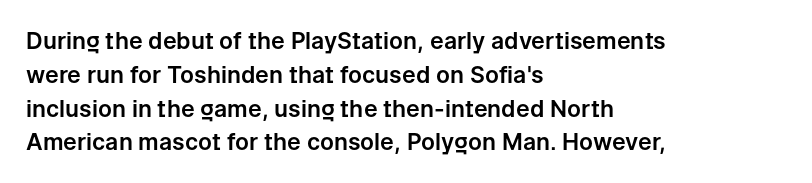
The image shows 23 px text type, upright; set left-aligned, normal line spacing (1.47x), normal letter spacing, not underlined.
